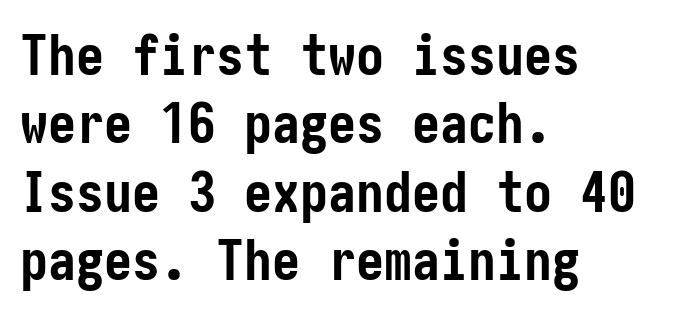
Q: Is the text bold? A: Yes.
Q: Is the text italic (slanted)? A: No, it is upright.
Q: Is the typeface a serif or a sans-serif typeface? A: Sans-serif.
Q: Is the text underlined? A: No.
Q: How is the paragraph aligned? A: Left-aligned.
Q: Is the spacing between letters normal or unusually wide? A: Normal.
Q: Width (condensed, normal, or wide)? A: Condensed.
Q: Stroke contrast? A: Low.
Q: x-height? A: Medium.
